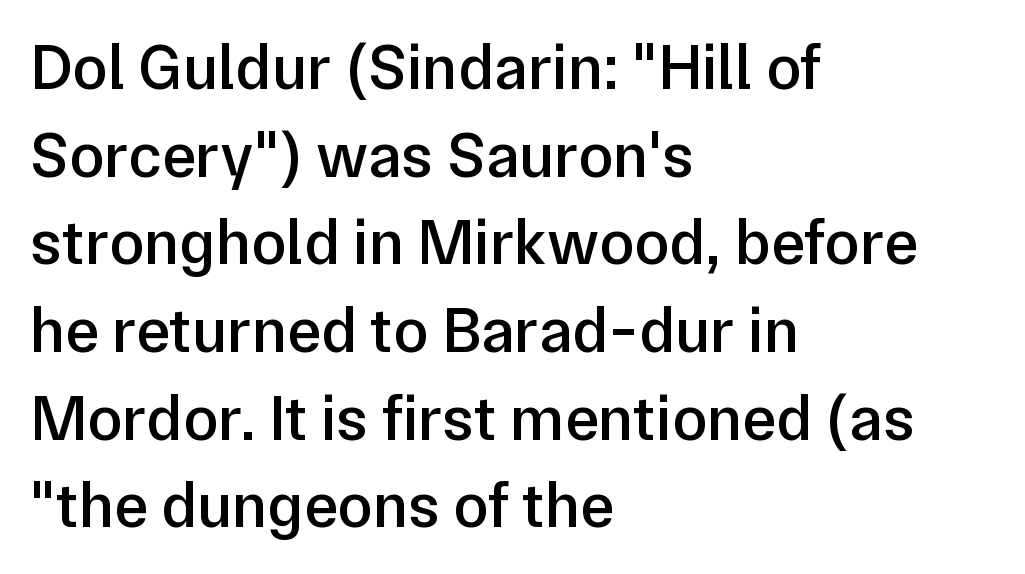
Each line starts at the same left margin while the right side varies. Regarding serifs, this sample does without them. This sample has the flowing, uneven cadence of proportional lettering. Nothing unusual about the tracking: characters are spaced as the font intends. Characters remain perfectly vertical along every line. This sample keeps an unexceptional amount of space between lines.
